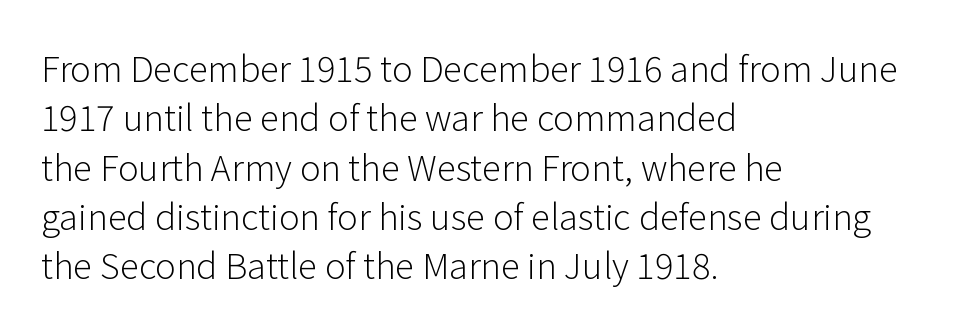
The image shows 35 px light sans-serif type, upright; set left-aligned, normal line spacing (1.41x), normal letter spacing, not underlined; low stroke contrast and a medium x-height.
